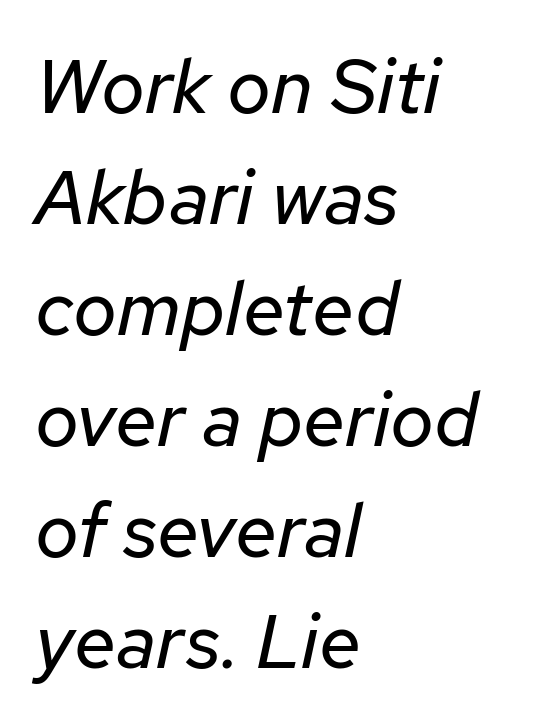
Caption: standard tracking, unaltered. Glance below the letters and you will spot only blank space. Every row of glyphs begins at an identical x-position on the left. The rendering applies a slant to the glyphs.
